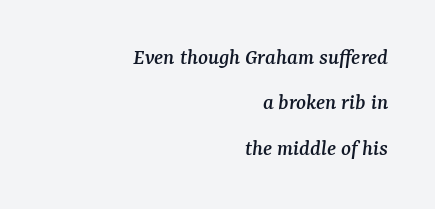
These lines keep a tight, regular rhythm from letter to letter. Check under the words: just untouched page. Notice how the stems are inclined rather than vertical — that's the hallmark of italics. Baseline-to-baseline distance is far greater than the letter height. The rendering anchors every line to the right-hand side.
